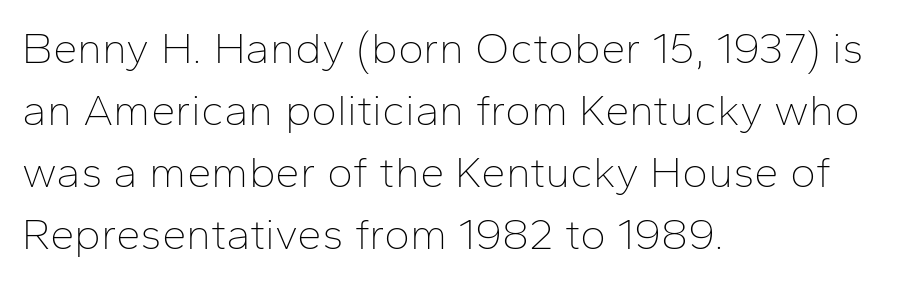
The image shows 44 px thin sans-serif type, upright; set left-aligned, normal line spacing (1.41x), normal letter spacing, not underlined; low stroke contrast and a medium x-height.
